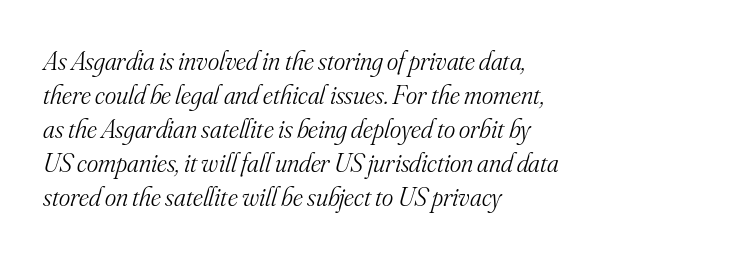
The space between consecutive lines is moderate. The rag falls on the right side of this text block. Observe the ordinary spacing: letters are neighbours, not strangers. Is this a heavy cut? Hardly; it is regular or lighter. Every character sits at an angle, as italics do. Descenders are the only things crossing below the line.
